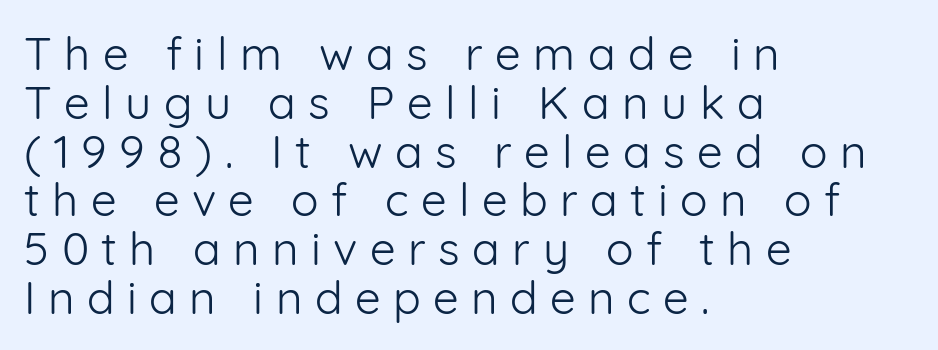
Q: Is the text bold? A: No.
Q: Is the text italic (slanted)? A: No, it is upright.
Q: Is the typeface a serif or a sans-serif typeface? A: Sans-serif.
Q: Is the text underlined? A: No.
Q: How is the paragraph aligned? A: Left-aligned.
Q: Is the spacing between letters normal or unusually wide? A: Unusually wide.
Q: Is the spacing between lines tight, normal or loose? A: Tight.
Q: Width (condensed, normal, or wide)? A: Normal.
Q: Stroke contrast? A: Low.
Q: x-height? A: Medium.
Q: Monospaced? A: No.
